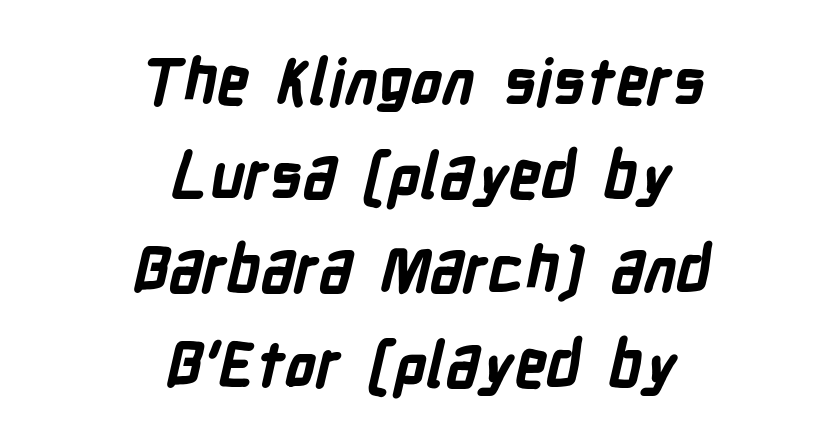
The image shows 62 px bold, condensed sans-serif type; set centered, normal line spacing (1.52x), normal letter spacing, not underlined; low stroke contrast and a medium x-height.
